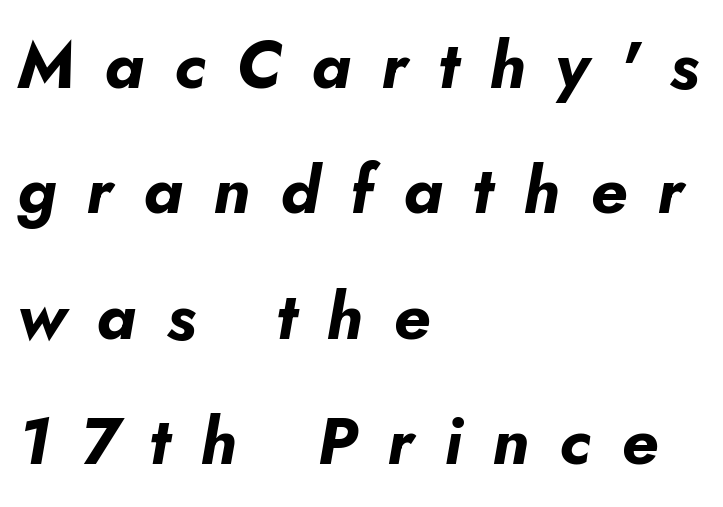
Between one letter and the next there's a generous, obvious gap. Descender tails drop into unmarked territory. The lines are quadded left. Tall strokes in this sample are angled rather than plumb. What's the leading like? Stretched, with rows far apart. This is heavy type, rendered in bold.
